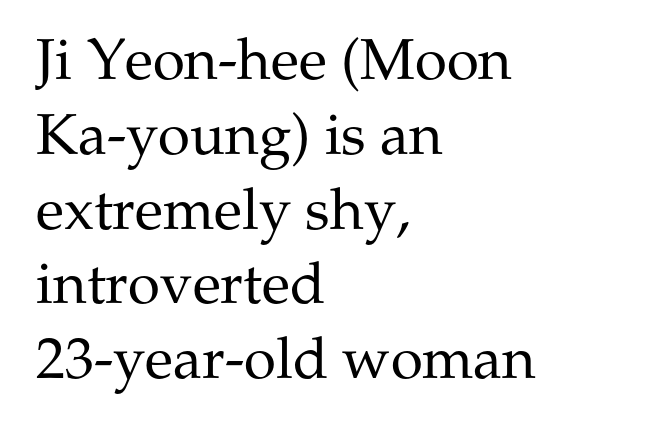
The image shows 58 px regular-weight serif type, upright; set left-aligned, normal line spacing (1.29x), normal letter spacing, not underlined; medium stroke contrast and a medium x-height.
